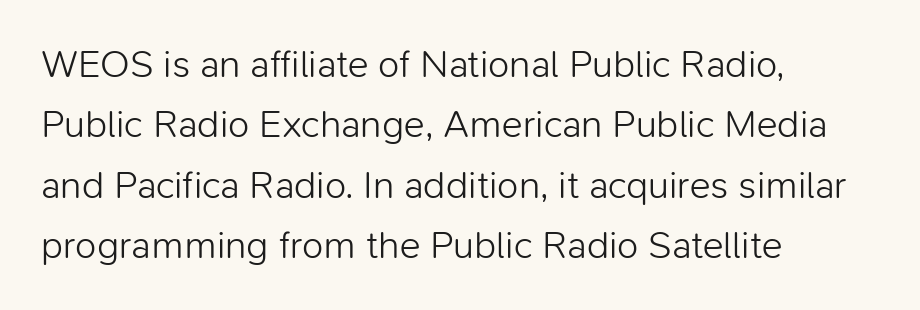
Do the characters align in a grid? No, the font is proportional. Observe the ordinary spacing: letters are neighbours, not strangers. The space directly below the letters is spotless. Weight: not bold — regular or lighter. Which margin do the lines hug? The left one — the right edge is uneven. Serif or sans? Sans — the stroke terminals are bare.
